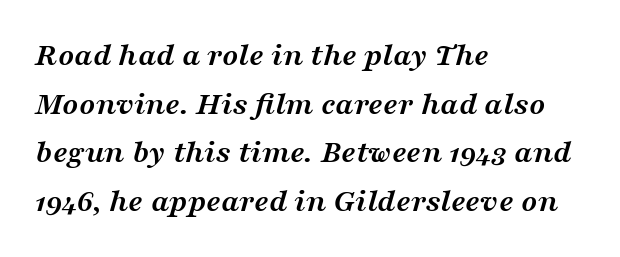
Q: Is the text bold? A: Yes.
Q: Is the text italic (slanted)? A: Yes, it leans right by about 16 degrees.
Q: Is the typeface a serif or a sans-serif typeface? A: Serif.
Q: Is the text underlined? A: No.
Q: How is the paragraph aligned? A: Left-aligned.
Q: Is the spacing between letters normal or unusually wide? A: Normal.
Q: Is the spacing between lines tight, normal or loose? A: Normal.
Q: Width (condensed, normal, or wide)? A: Wide.
Q: Stroke contrast? A: Medium.
Q: x-height? A: Medium.
Q: Monospaced? A: No.
